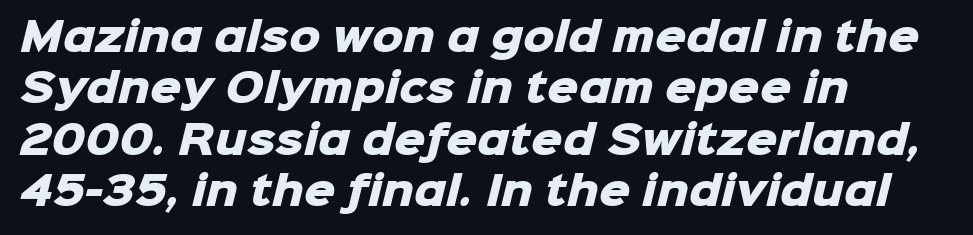
Q: Is the text bold? A: Yes.
Q: Is the typeface a serif or a sans-serif typeface? A: Sans-serif.
Q: Is the text underlined? A: No.
Q: How is the paragraph aligned? A: Left-aligned.
Q: Is the spacing between letters normal or unusually wide? A: Normal.
Q: Is the spacing between lines tight, normal or loose? A: Normal.
Q: Width (condensed, normal, or wide)? A: Normal.
Q: Stroke contrast? A: Low.
Q: x-height? A: Medium.
Q: Monospaced? A: No.
